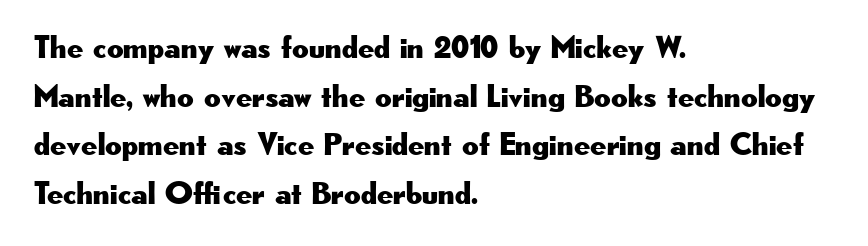
The image shows 32 px wide sans-serif type, upright; set left-aligned, normal line spacing (1.52x), normal letter spacing, not underlined; low stroke contrast and a small x-height.
